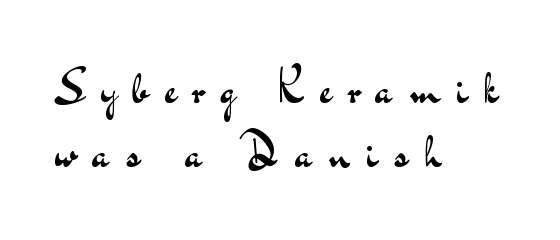
The image shows 46 px regular-weight, wide sans-serif type; set left-aligned, normal line spacing (1.39x), unusually wide letter spacing (+0.37 em), not underlined; medium stroke contrast and a small x-height.
